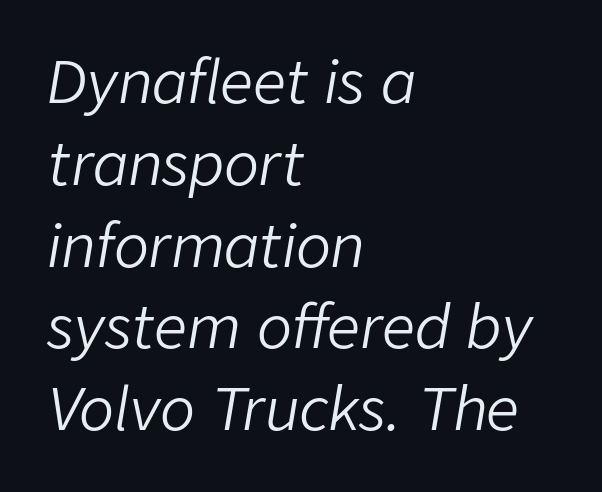
{"italic": "yes", "lean": "right", "slant_degrees": 9, "bold": "no", "weight": "light", "width": "normal", "stroke_contrast": "low", "x_height": "medium", "monospaced": "no", "underline": "no", "align": "left", "line_spacing": "normal", "line_spacing_ratio": 1.41, "letter_spacing": "normal", "letter_spacing_em": 0.0, "glyph_px": 58}
